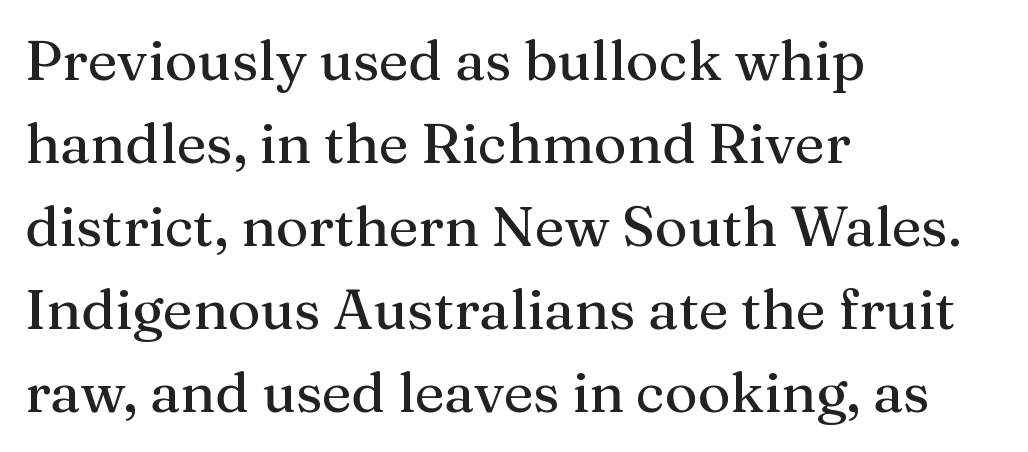
{"serif": "yes", "italic": "no", "width": "normal", "stroke_contrast": "medium", "x_height": "medium", "monospaced": "no", "underline": "no", "align": "left", "line_spacing": "normal", "line_spacing_ratio": 1.48, "letter_spacing": "normal", "letter_spacing_em": 0.0, "glyph_px": 56}
